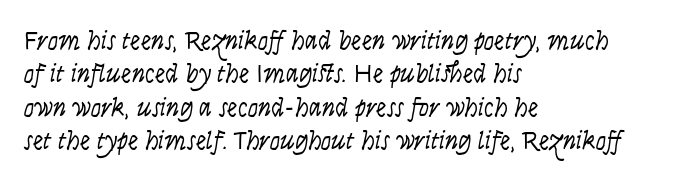
Compared with typical paragraphs, the rows here are spaced about the same. Short and long lines alike share a common starting point at left. Is the stroke heavy? The answer is a plain regular-or-lighter. In terms of letterspacing, this is plain default setting. Just letters on the line, the space beneath them empty.
